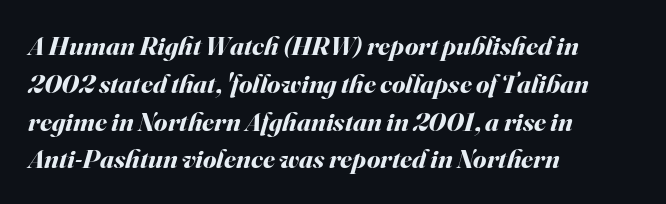
Q: Is the text bold? A: Yes.
Q: Is the text italic (slanted)? A: Yes, it leans right by about 16 degrees.
Q: Is the text underlined? A: No.
Q: How is the paragraph aligned? A: Left-aligned.
Q: Is the spacing between letters normal or unusually wide? A: Normal.
Q: Is the spacing between lines tight, normal or loose? A: Normal.
